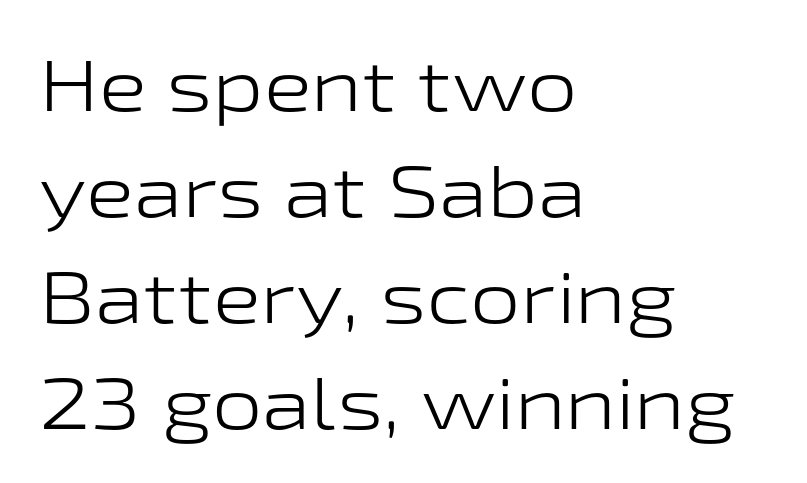
{"serif": "no", "italic": "no", "bold": "no", "weight": "light", "width": "wide", "stroke_contrast": "low", "x_height": "medium", "monospaced": "no", "underline": "no", "align": "left", "line_spacing": "normal", "line_spacing_ratio": 1.47, "letter_spacing": "normal", "letter_spacing_em": 0.0, "glyph_px": 72}
